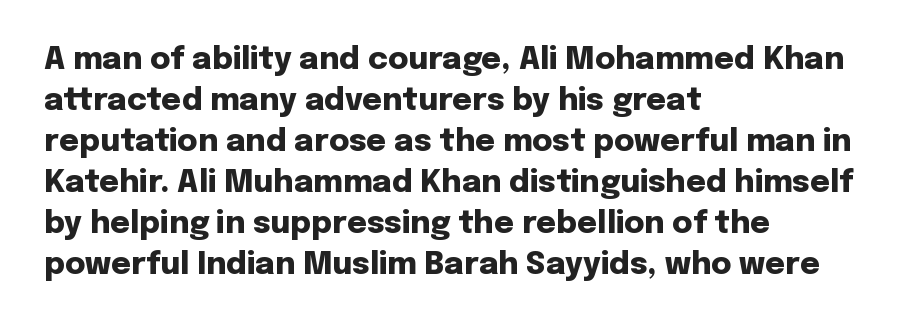
{"serif": "no", "italic": "no", "bold": "yes", "weight": "heavy", "width": "normal", "stroke_contrast": "low", "x_height": "medium", "monospaced": "no", "underline": "no", "align": "left", "line_spacing": "normal", "line_spacing_ratio": 1.32, "letter_spacing": "normal", "letter_spacing_em": 0.0, "glyph_px": 31}
